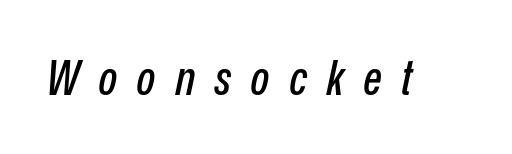
The image shows 49 px condensed type, italic (leaning right); set unusually wide letter spacing (+0.4 em), not underlined; low stroke contrast and a medium x-height.
